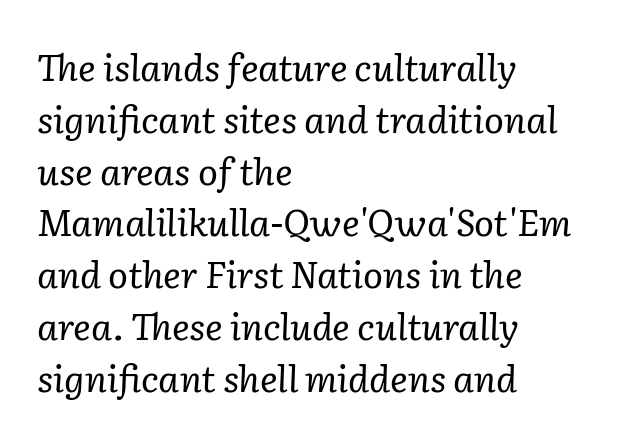
The image shows 37 px regular-weight serif type, italic (leaning right); set left-aligned, normal line spacing (1.4x), normal letter spacing, not underlined; low stroke contrast and a medium x-height.
